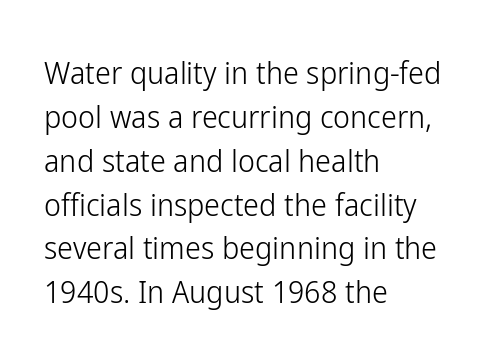
Has an underline been added? It has not. This rendering employs a face without finishing strokes, i.e., a sans-serif. The letters stand upright; this is a roman face. The cut favours lightness, reaching ordinary text weight at its darkest. Whoever set this chose a conventional vertical rhythm. This rendering uses left alignment, leaving the right contour irregular.
